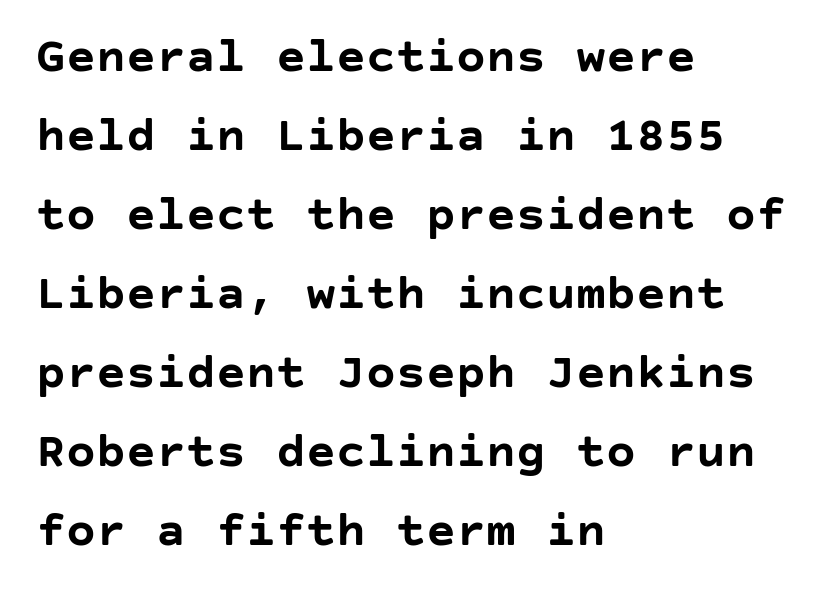
{"serif": "no", "italic": "no", "bold": "yes", "weight": "semibold", "width": "normal", "stroke_contrast": "low", "x_height": "large", "underline": "no", "align": "left", "line_spacing": "normal", "line_spacing_ratio": 1.58, "letter_spacing": "normal", "letter_spacing_em": 0.0, "glyph_px": 50}
